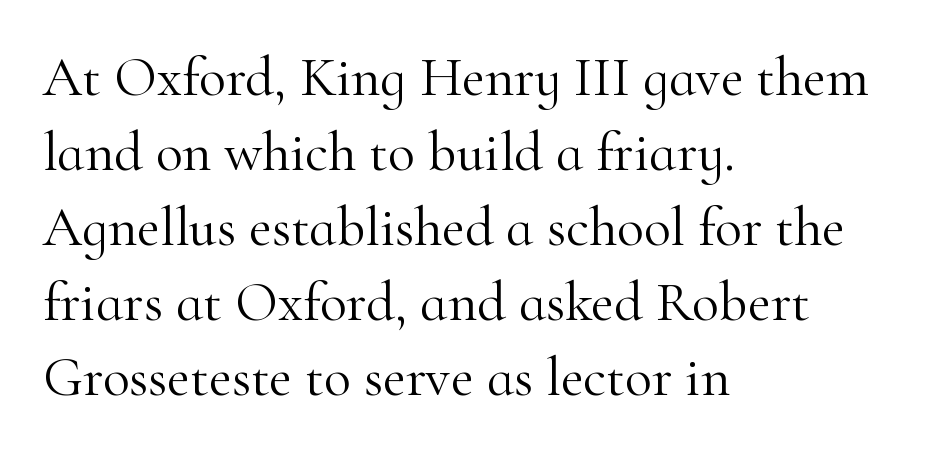
{"serif": "yes", "italic": "no", "bold": "no", "weight": "light", "width": "normal", "stroke_contrast": "high", "x_height": "small", "monospaced": "no", "underline": "no", "align": "left", "line_spacing": "normal", "line_spacing_ratio": 1.34, "letter_spacing": "normal", "letter_spacing_em": 0.0, "glyph_px": 56}
